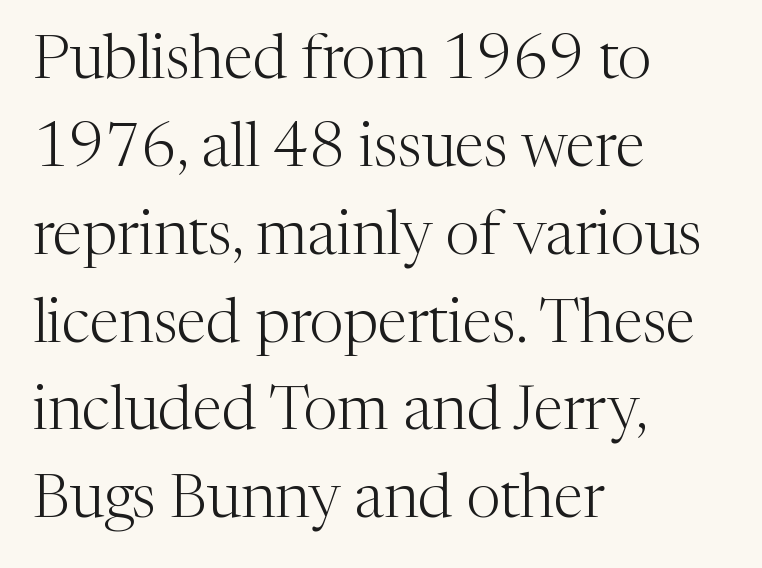
Q: Is the text bold? A: No.
Q: Is the text italic (slanted)? A: No, it is upright.
Q: Is the typeface a serif or a sans-serif typeface? A: Serif.
Q: Is the text underlined? A: No.
Q: How is the paragraph aligned? A: Left-aligned.
Q: Is the spacing between letters normal or unusually wide? A: Normal.
Q: Is the spacing between lines tight, normal or loose? A: Normal.
Q: Width (condensed, normal, or wide)? A: Normal.
Q: Stroke contrast? A: Medium.
Q: x-height? A: Medium.
Q: Monospaced? A: No.
